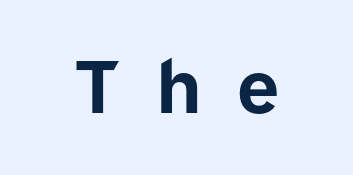
Q: Is the text bold? A: Yes.
Q: Is the text italic (slanted)? A: No, it is upright.
Q: Is the typeface a serif or a sans-serif typeface? A: Sans-serif.
Q: Is the text underlined? A: No.
Q: Is the spacing between letters normal or unusually wide? A: Unusually wide.
Q: Width (condensed, normal, or wide)? A: Normal.
Q: Stroke contrast? A: Low.
Q: x-height? A: Medium.
Q: Monospaced? A: No.
